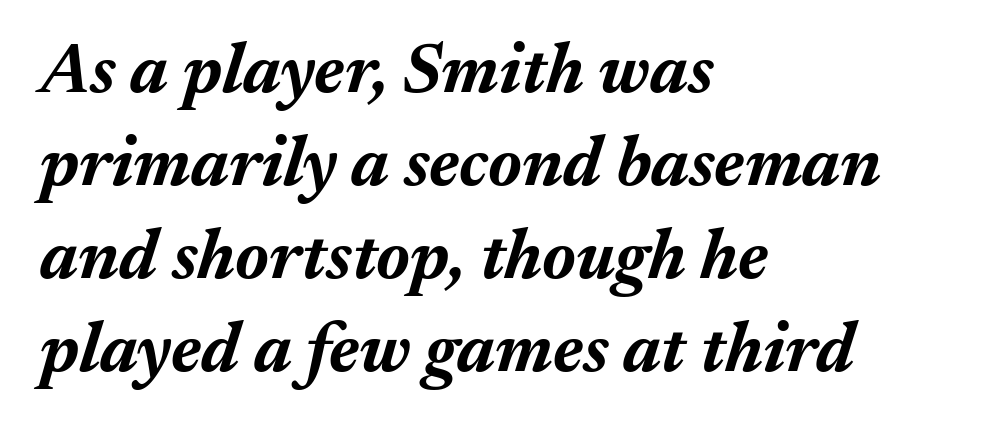
Q: Is the text bold? A: Yes.
Q: Is the text italic (slanted)? A: Yes, it leans right by about 17 degrees.
Q: Is the text underlined? A: No.
Q: How is the paragraph aligned? A: Left-aligned.
Q: Is the spacing between letters normal or unusually wide? A: Normal.
Q: Is the spacing between lines tight, normal or loose? A: Normal.
Q: Width (condensed, normal, or wide)? A: Normal.
Q: Stroke contrast? A: Medium.
Q: x-height? A: Medium.
Q: Monospaced? A: No.
